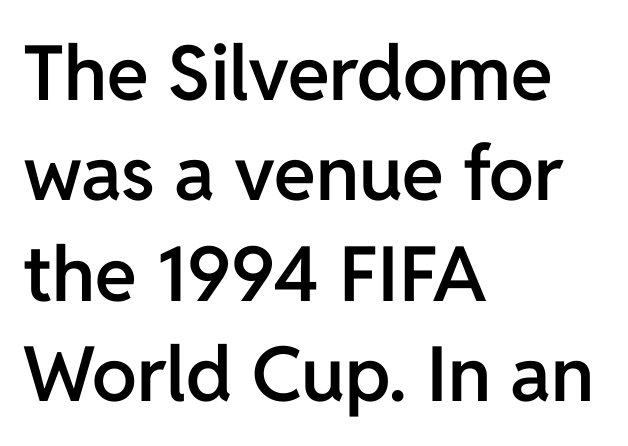
{"serif": "no", "italic": "no", "bold": "semi", "weight": "semibold", "width": "normal", "stroke_contrast": "low", "x_height": "medium", "monospaced": "no", "underline": "no", "align": "left", "line_spacing": "normal", "line_spacing_ratio": 1.32, "letter_spacing": "normal", "letter_spacing_em": 0.0, "glyph_px": 76}
